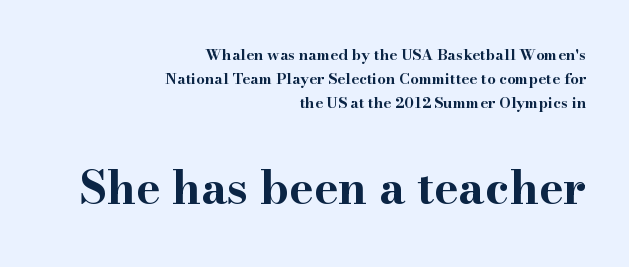
Q: Is the text bold? A: Yes.
Q: Is the text italic (slanted)? A: No, it is upright.
Q: Is the typeface a serif or a sans-serif typeface? A: Serif.
Q: Is the text underlined? A: No.
Q: How is the paragraph aligned? A: Right-aligned.
Q: Is the spacing between letters normal or unusually wide? A: Normal.
Q: Is the spacing between lines tight, normal or loose? A: Normal.
Q: Which block of text is set in a larger size, the first (top) or the second (bottom)? A: The second (bottom) one.
Q: Width (condensed, normal, or wide)? A: Wide.
Q: Stroke contrast? A: High.
Q: x-height? A: Small.
Q: Monospaced? A: No.
